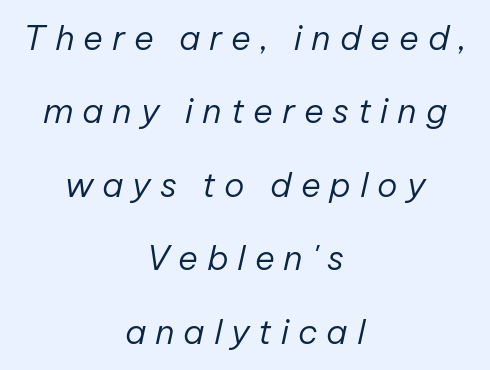
The image shows 34 px regular-weight type, italic (leaning right); set centered, loose line spacing (2.16x), unusually wide letter spacing (+0.26 em), not underlined; low stroke contrast and a medium x-height.
